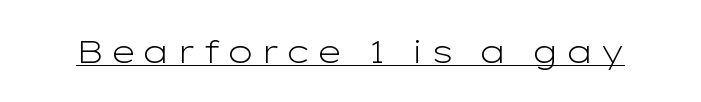
Has an underline been added? It has. Proportional: the letters do not fall into vertical columns. Quick note: not italic, upright. Letterform terminals end flat and unadorned throughout the passage. Each stroke keeps to a modest, everyday thickness or less.
